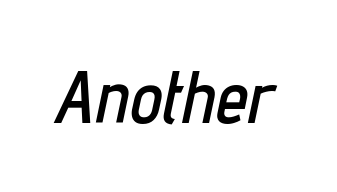
{"italic": "yes", "lean": "right", "slant_degrees": 12, "width": "condensed", "stroke_contrast": "low", "x_height": "medium", "monospaced": "no", "underline": "no", "letter_spacing": "normal", "letter_spacing_em": 0.0, "glyph_px": 73}
